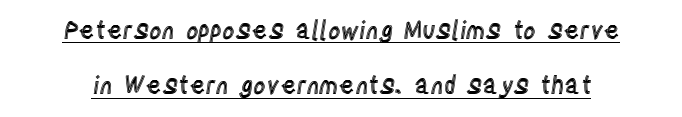
{"underline": "yes", "line_spacing": "loose", "line_spacing_ratio": 2.31, "letter_spacing": "normal", "letter_spacing_em": 0.0, "glyph_px": 24}
